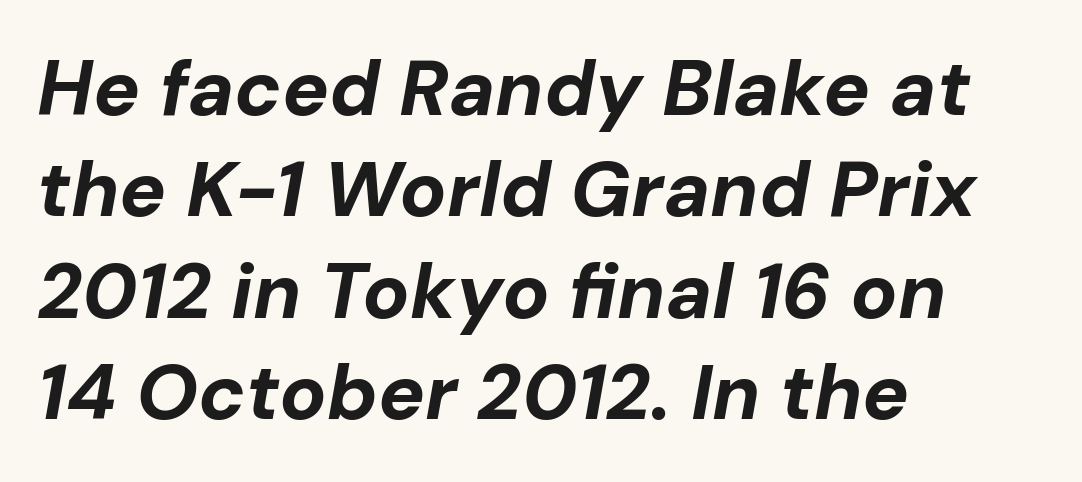
Heft: maximum for text — a bold. Check under the words: just untouched page. The passage shown has conventional tracking throughout. A typesetter would call this proportional, since set widths differ per character. Quick note: italic. Summary of vertical rhythm: regular, with standard interline spacing.
